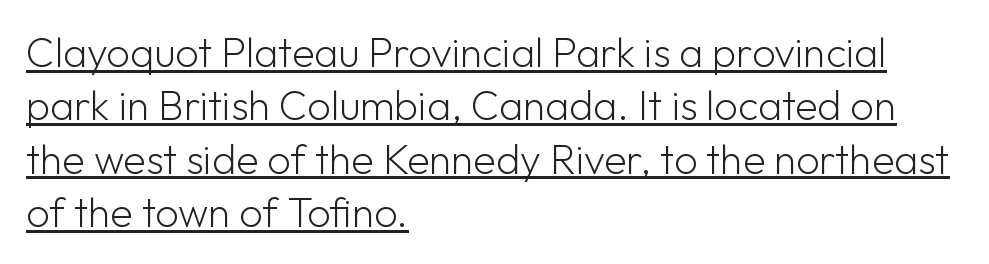
Q: Is the text bold? A: No.
Q: Is the text italic (slanted)? A: No, it is upright.
Q: Is the typeface a serif or a sans-serif typeface? A: Sans-serif.
Q: Is the text underlined? A: Yes.
Q: How is the paragraph aligned? A: Left-aligned.
Q: Is the spacing between letters normal or unusually wide? A: Normal.
Q: Is the spacing between lines tight, normal or loose? A: Normal.
Q: Width (condensed, normal, or wide)? A: Normal.
Q: Stroke contrast? A: Low.
Q: x-height? A: Medium.
Q: Monospaced? A: No.
